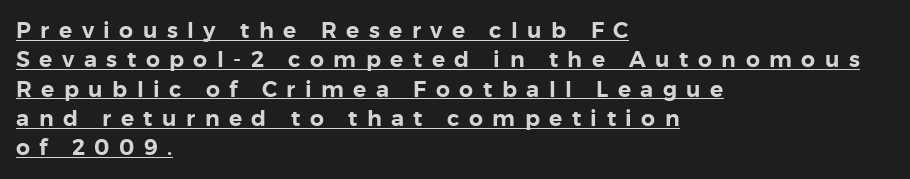
{"italic": "no", "underline": "yes", "align": "left", "line_spacing": "normal", "line_spacing_ratio": 1.33, "letter_spacing": "wide", "letter_spacing_em": 0.43, "glyph_px": 22}
